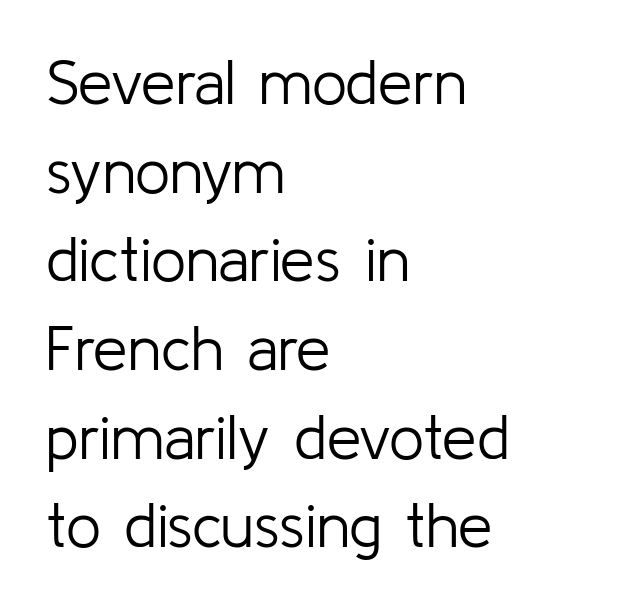
The image shows 62 px light sans-serif type, upright; set left-aligned, normal line spacing (1.43x), normal letter spacing, not underlined; low stroke contrast and a medium x-height.
